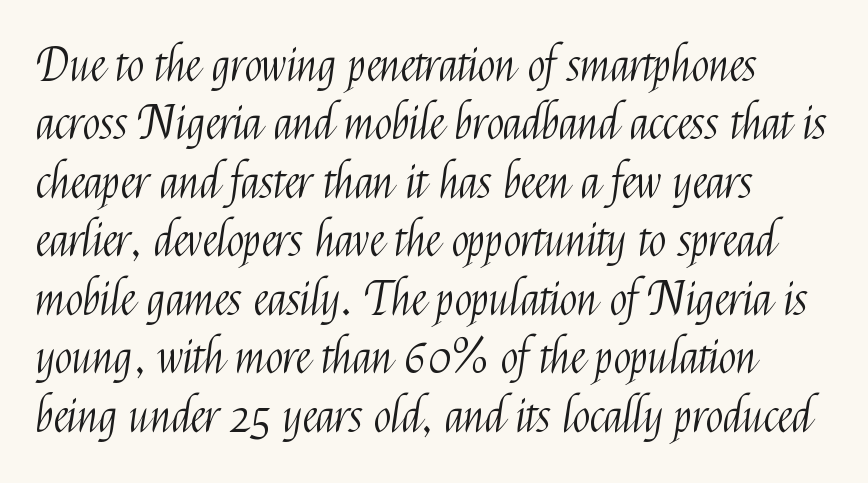
The image shows 46 px light, condensed sans-serif type; set normal line spacing (1.27x), normal letter spacing, not underlined; medium stroke contrast and a medium x-height.
